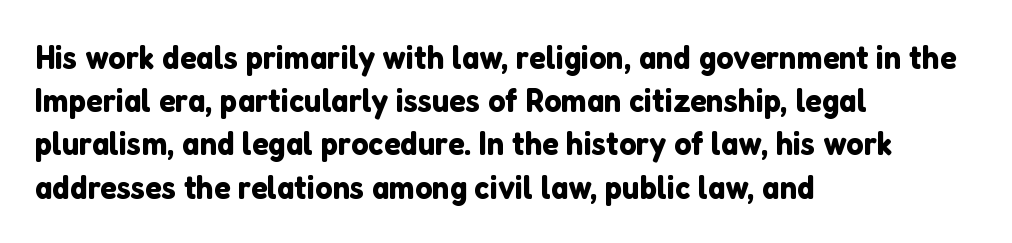
{"serif": "no", "italic": "no", "width": "normal", "stroke_contrast": "low", "x_height": "medium", "monospaced": "no", "underline": "no", "align": "left", "line_spacing": "normal", "line_spacing_ratio": 1.27, "letter_spacing": "normal", "letter_spacing_em": 0.0, "glyph_px": 34}
